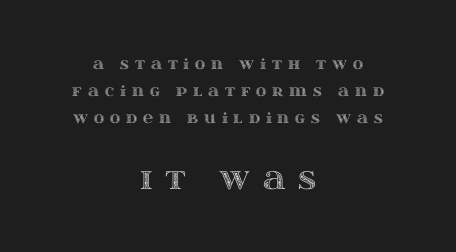
This sample has the flowing, uneven cadence of proportional lettering. Is there much room between lines? Yes — plenty of vertical air separates them. The whitespace from short lines is split evenly between both sides. The later block is typeset at a bigger size than the earlier block. The type sits square on the baseline with zero lean. The zone under the glyphs is completely vacant.
